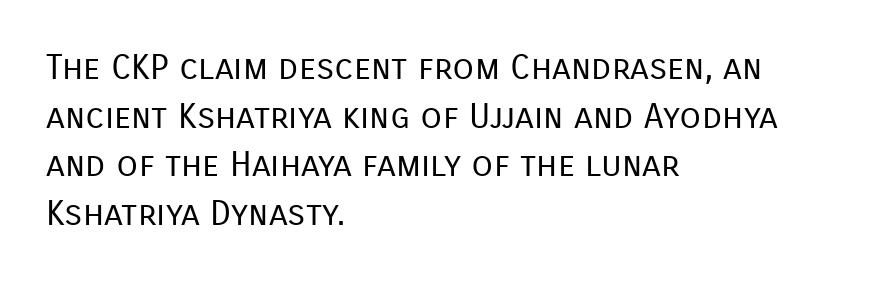
Does the lettering tilt? It doesn't — this is upright. The strokes are not fattened; the text isn't bold. Caption: multi-line text, flush left, ragged right. The rendering uses natural spacing where letterforms have individual widths.
